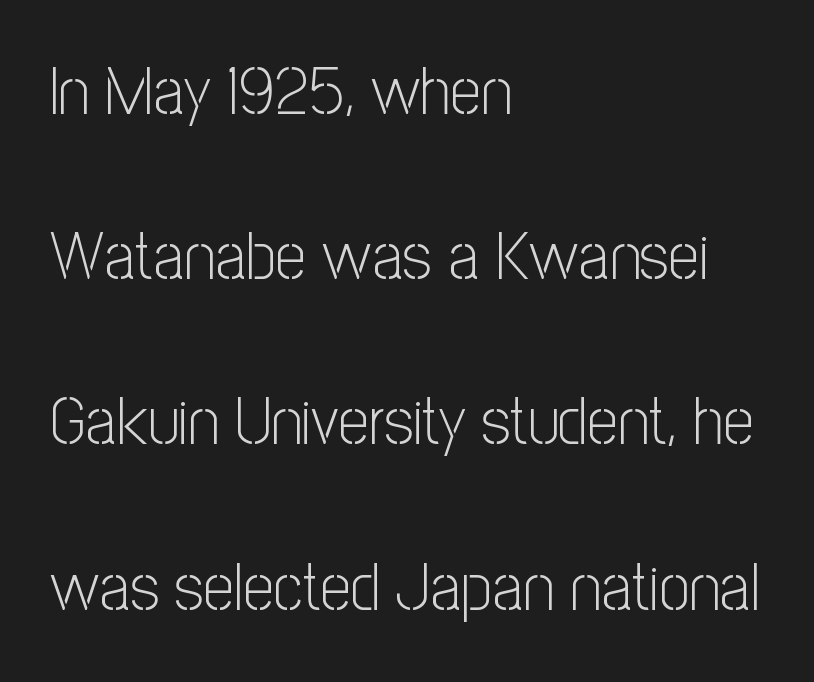
The image shows 68 px light, condensed sans-serif type, upright; set left-aligned, loose line spacing (2.43x), normal letter spacing, not underlined; low stroke contrast and a medium x-height.
